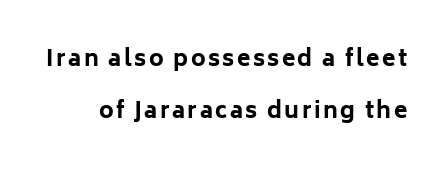
The image shows 22 px bold type, upright; set loose line spacing (2.36x), not underlined.
